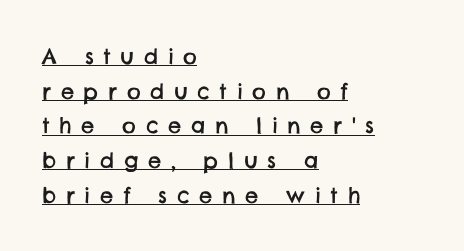
Glance below the letters and you will spot a drawn line. Does the leading feel generous? No, just average. Each word looks stretched out because of the extra space between its letters. In CSS terms this would be text-align: left.
